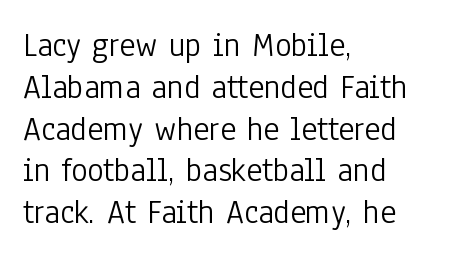
The image shows 34 px light, condensed sans-serif type, upright; set left-aligned, line spacing 1.23x, normal letter spacing, not underlined; low stroke contrast and a medium x-height.
